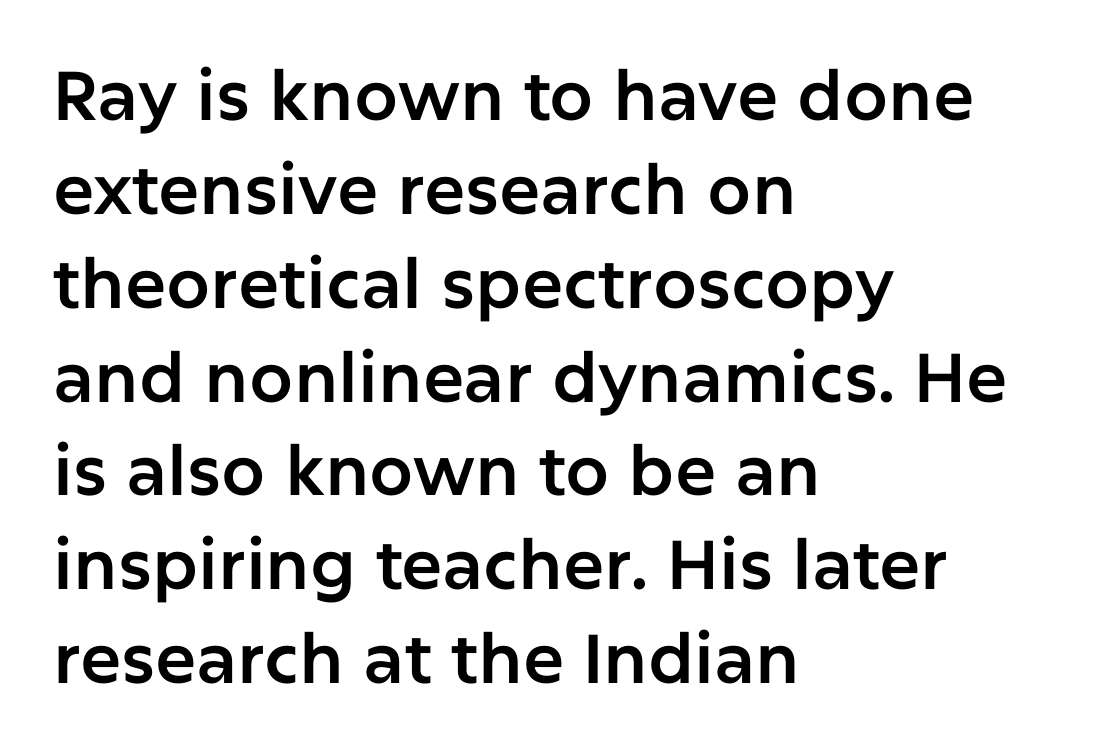
The image shows 69 px sans-serif type, upright; set left-aligned, normal line spacing (1.36x), normal letter spacing, not underlined; low stroke contrast and a medium x-height.
